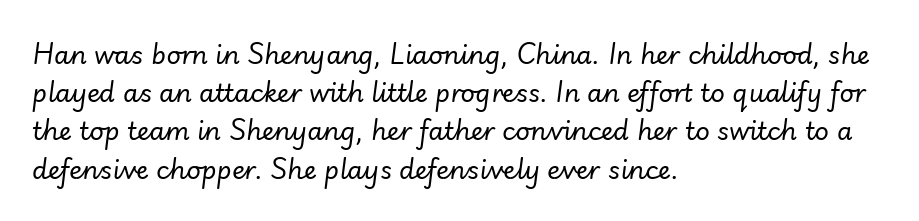
Q: Is the text bold? A: No.
Q: Is the text italic (slanted)? A: Yes, it leans right by about 7 degrees.
Q: Is the text underlined? A: No.
Q: How is the paragraph aligned? A: Left-aligned.
Q: Is the spacing between letters normal or unusually wide? A: Normal.
Q: Is the spacing between lines tight, normal or loose? A: Normal.
